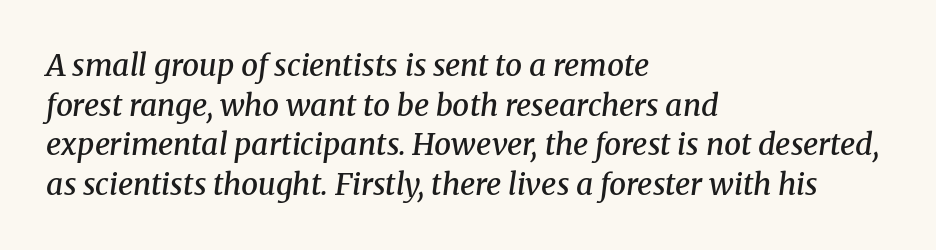
{"serif": "yes", "italic": "yes", "lean": "right", "slant_degrees": 8, "bold": "semi", "weight": "semibold", "width": "normal", "stroke_contrast": "medium", "x_height": "medium", "monospaced": "no", "underline": "no", "align": "left", "line_spacing": "normal", "line_spacing_ratio": 1.32, "letter_spacing": "normal", "letter_spacing_em": 0.0, "glyph_px": 30}
